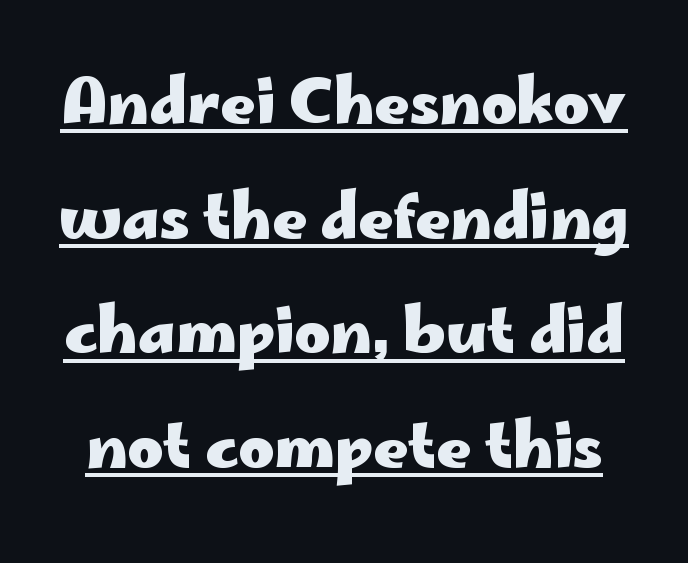
The image shows 61 px heavy, wide sans-serif type, upright; set line spacing 1.88x, normal letter spacing, underlined; low stroke contrast and a small x-height.
